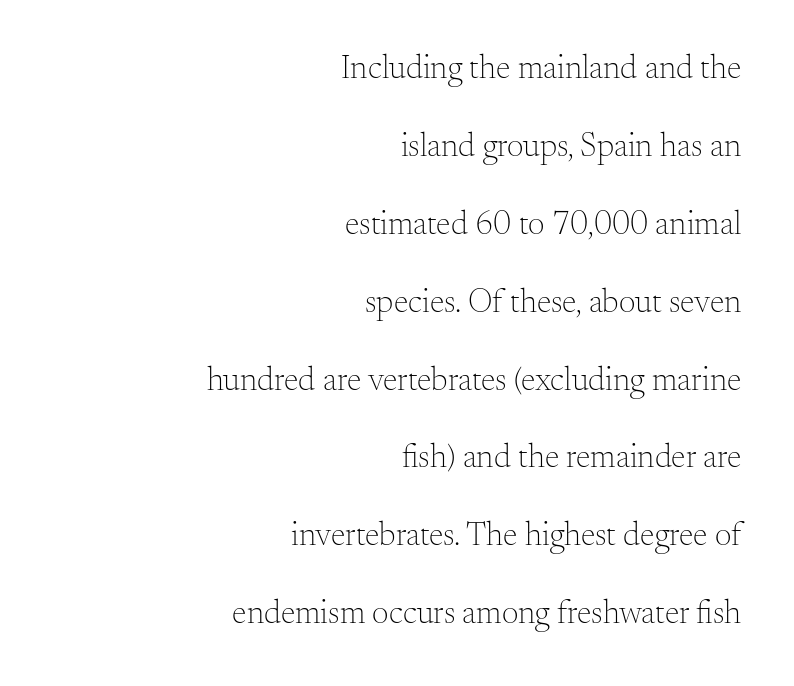
The image shows 33 px light serif type, upright; set right-aligned, loose line spacing (2.36x), normal letter spacing, not underlined; medium stroke contrast and a small x-height.
